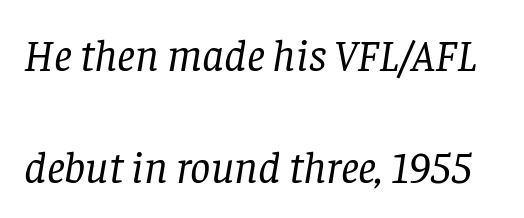
The image shows 45 px regular-weight serif type, italic (leaning right); set loose line spacing (2.49x), normal letter spacing, not underlined; low stroke contrast and a large x-height.
